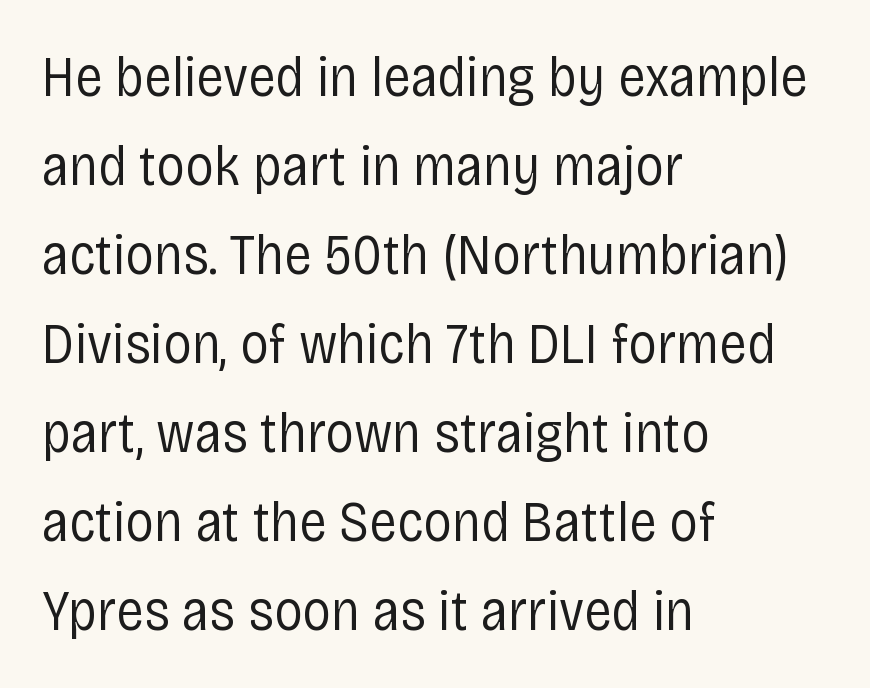
The glyphs are unaccompanied by any horizontal stroke below them. To sum up the face: it is a sans, with no serifs. Heaviness? Minimal to ordinary, like unemphasized prose. The face used here is proportionally spaced, like ordinary book or web type.
